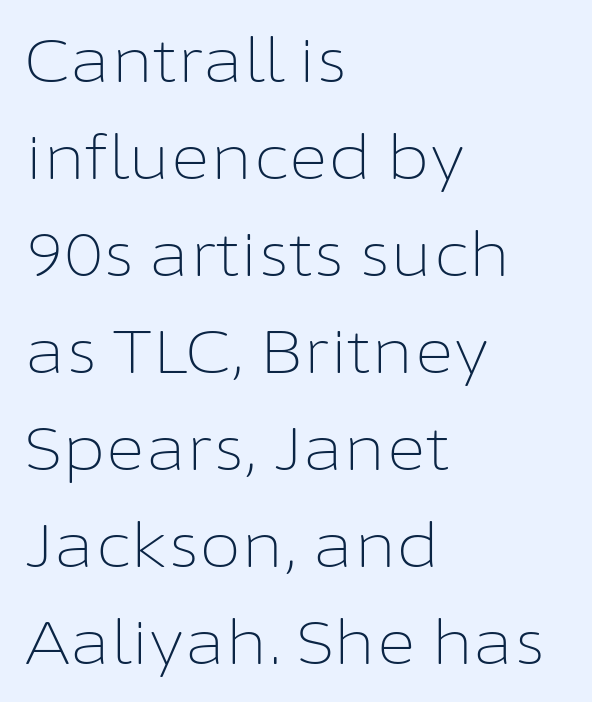
Q: Is the text bold? A: No.
Q: Is the text italic (slanted)? A: No, it is upright.
Q: Is the typeface a serif or a sans-serif typeface? A: Sans-serif.
Q: Is the text underlined? A: No.
Q: How is the paragraph aligned? A: Left-aligned.
Q: Is the spacing between letters normal or unusually wide? A: Normal.
Q: Is the spacing between lines tight, normal or loose? A: Normal.
Q: Width (condensed, normal, or wide)? A: Normal.
Q: Stroke contrast? A: Low.
Q: x-height? A: Medium.
Q: Monospaced? A: No.
